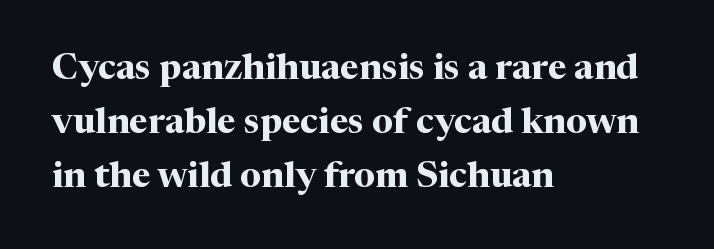
The image shows 36 px bold serif type, upright; set left-aligned, normal line spacing (1.5x), normal letter spacing, not underlined; medium stroke contrast and a medium x-height.
